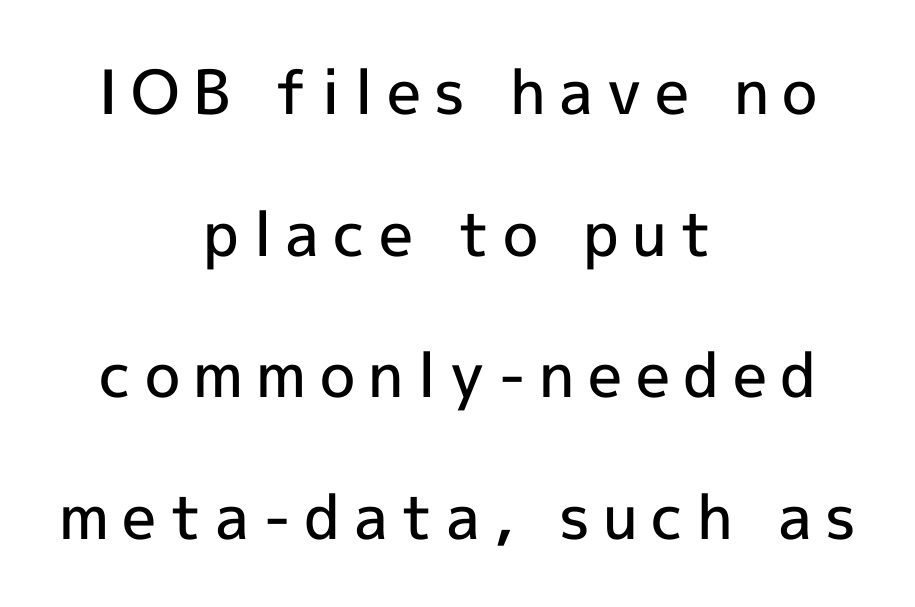
Each line is balanced around a shared central axis. No word sits above an underline. The font's upright variant was chosen for this text. Widely set lines give the paragraph a tall, airy silhouette. Nothing sits at the stroke ends, so this counts as sans-serif.
